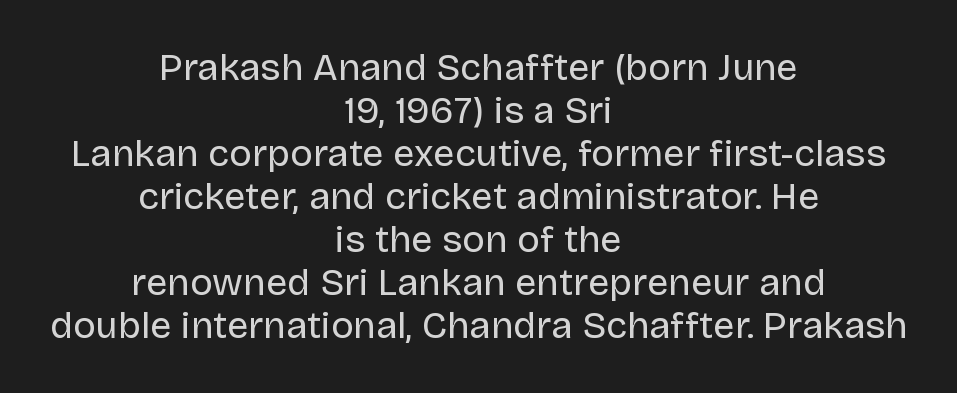
The image shows 38 px regular-weight sans-serif type, upright; set centered, tight line spacing (1.13x), normal letter spacing, not underlined; low stroke contrast and a large x-height.
